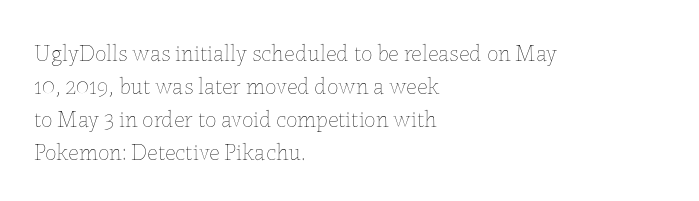
The image shows 23 px text type, upright; set left-aligned, normal line spacing (1.43x), normal letter spacing, not underlined.
